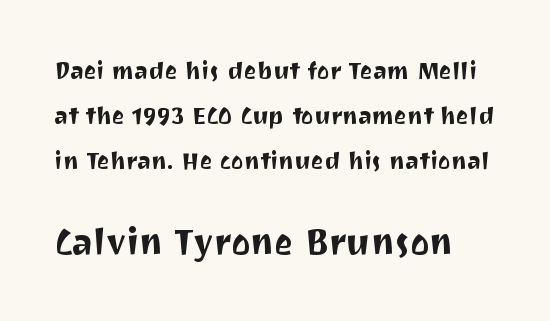
The image shows 36 px sans-serif type, upright; set line spacing 1.87x, normal letter spacing, not underlined; the second (bottom) block is 1.5x larger; medium stroke contrast and a medium x-height.
